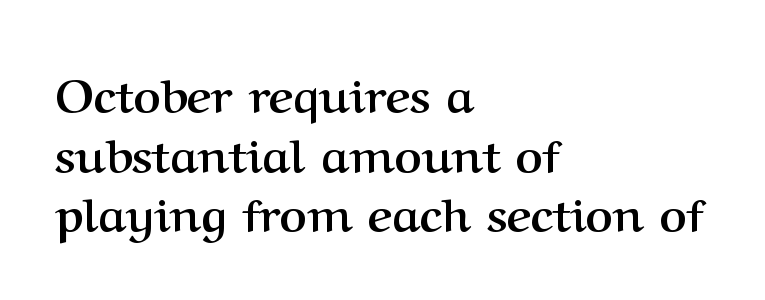
How would I describe the line gaps? Plain and ordinary. The compositor pushed each line to the left boundary. A clean baseline with only descenders dipping below it. These lines are rendered in a variable-pitch font.
